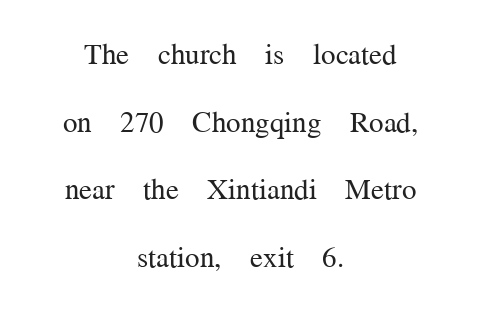
Q: Is the text bold? A: No.
Q: Is the text italic (slanted)? A: No, it is upright.
Q: Is the typeface a serif or a sans-serif typeface? A: Serif.
Q: Is the text underlined? A: No.
Q: How is the paragraph aligned? A: Centered.
Q: Is the spacing between letters normal or unusually wide? A: Normal.
Q: Is the spacing between lines tight, normal or loose? A: Loose.
Q: Width (condensed, normal, or wide)? A: Normal.
Q: Stroke contrast? A: Medium.
Q: x-height? A: Medium.
Q: Monospaced? A: No.
